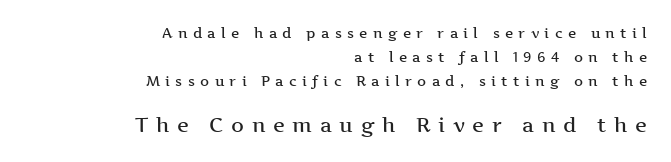
{"italic": "no", "bold": "semi", "underline": "no", "align": "right", "line_spacing_ratio": 1.72, "letter_spacing": "wide", "letter_spacing_em": 0.38, "larger_block": "second", "size_ratio": 1.43, "glyph_px": 20}
